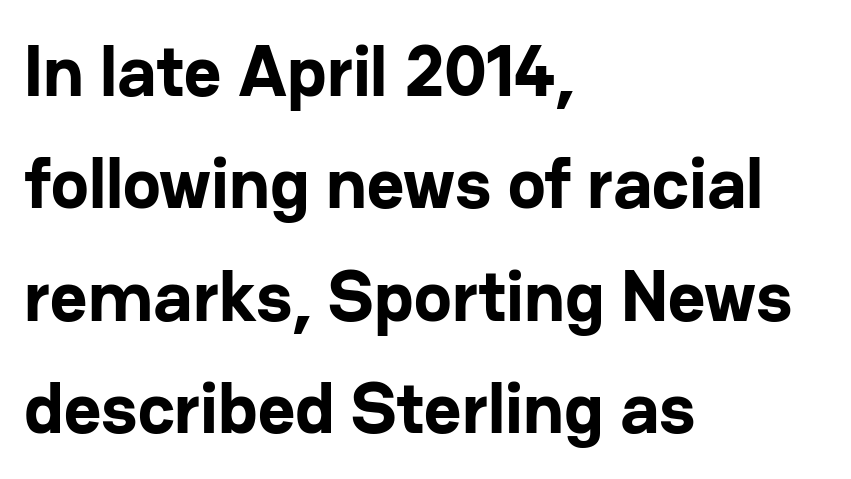
Q: Is the text bold? A: Yes.
Q: Is the text italic (slanted)? A: No, it is upright.
Q: Is the typeface a serif or a sans-serif typeface? A: Sans-serif.
Q: Is the text underlined? A: No.
Q: How is the paragraph aligned? A: Left-aligned.
Q: Is the spacing between letters normal or unusually wide? A: Normal.
Q: Is the spacing between lines tight, normal or loose? A: Normal.
Q: Width (condensed, normal, or wide)? A: Normal.
Q: Stroke contrast? A: Low.
Q: x-height? A: Medium.
Q: Monospaced? A: No.
